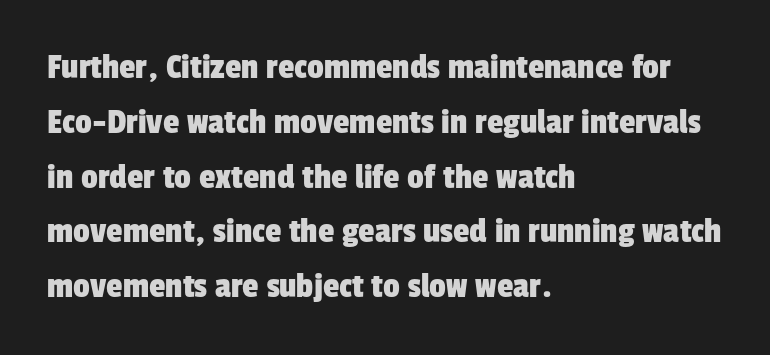
Serif or sans? Sans — the stroke terminals are bare. Notice how descenders clear the ascenders below comfortably — that's standard leading. A typesetter would call this proportional, since set widths differ per character. Compared with a centered layout, this one pins lines to the left instead.
